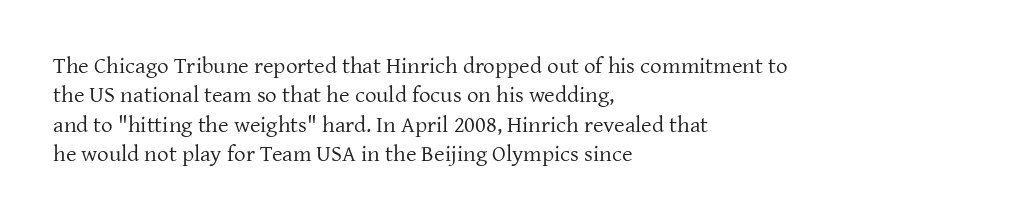
Q: Is the text bold? A: No.
Q: Is the text italic (slanted)? A: No, it is upright.
Q: Is the text underlined? A: No.
Q: How is the paragraph aligned? A: Left-aligned.
Q: Is the spacing between letters normal or unusually wide? A: Normal.
Q: Is the spacing between lines tight, normal or loose? A: Normal.
